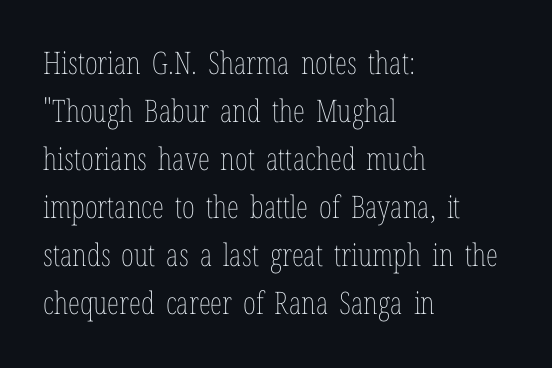
The letters advance in unequal steps, a hallmark of proportional type. Clear beneath every line of the passage. Caption: face not bold, strokes unweighted. Students, note that the glyphs here touch the page at normal intervals. The block of text has a typical density, with ordinary space between rows. Style check: upright.
